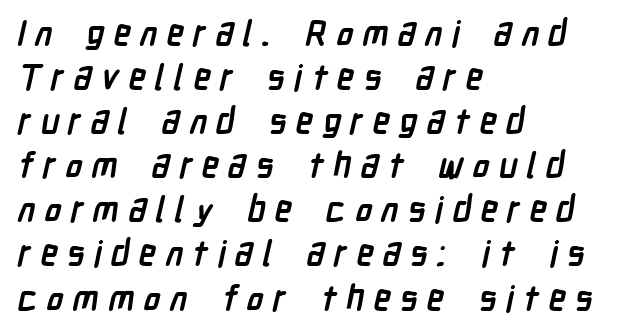
Q: Is the text bold? A: Yes.
Q: Is the typeface a serif or a sans-serif typeface? A: Sans-serif.
Q: Is the text underlined? A: No.
Q: How is the paragraph aligned? A: Left-aligned.
Q: Is the spacing between letters normal or unusually wide? A: Unusually wide.
Q: Is the spacing between lines tight, normal or loose? A: Normal.
Q: Width (condensed, normal, or wide)? A: Condensed.
Q: Stroke contrast? A: Low.
Q: x-height? A: Medium.
Q: Monospaced? A: No.
